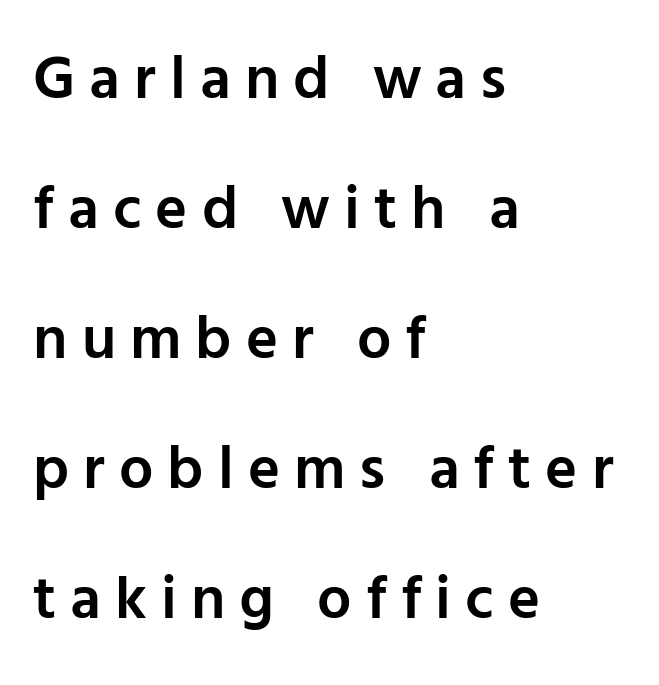
{"serif": "no", "italic": "no", "bold": "semi", "weight": "semibold", "width": "normal", "stroke_contrast": "low", "x_height": "medium", "monospaced": "no", "underline": "no", "align": "left", "line_spacing": "loose", "line_spacing_ratio": 2.13, "letter_spacing": "wide", "letter_spacing_em": 0.23, "glyph_px": 61}
